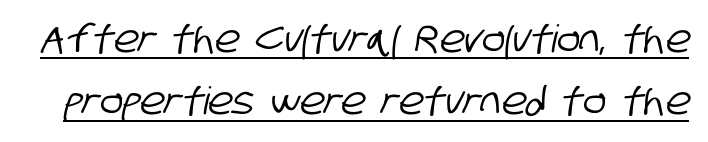
{"serif": "no", "width": "condensed", "stroke_contrast": "low", "x_height": "large", "monospaced": "no", "underline": "yes", "line_spacing": "normal", "line_spacing_ratio": 1.64, "letter_spacing": "normal", "letter_spacing_em": 0.0, "glyph_px": 38}
